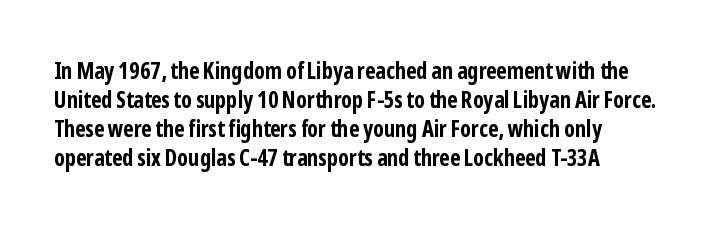
The typography opts for an upright posture over an oblique one. What weight is shown? A full bold with thick strokes. How would I describe the line gaps? Plain and ordinary. Each line starts at the same left margin while the right side varies.
